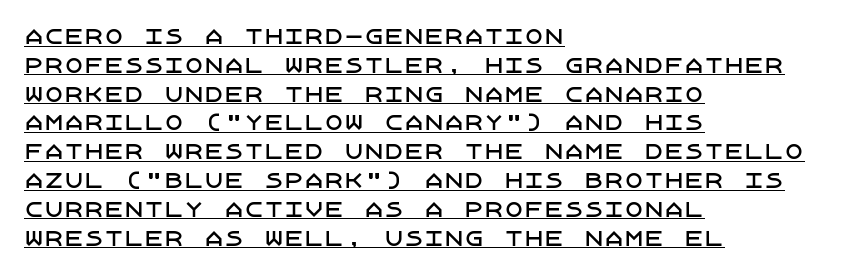
The image shows 20 px text type, upright; set left-aligned, normal line spacing (1.44x), normal letter spacing, underlined.
